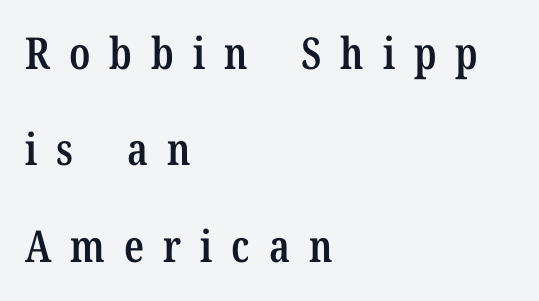
Each row of text sits above clean, open space. Reading down the column, the eye jumps a long way to each next line. Look at the tracking — it's clearly loosened, letters drifting apart. The rendering anchors every line to the left-hand side. Observe the serifs anchoring each vertical stroke in this sample. The strokes are fattened partway — semibold, not bold.
